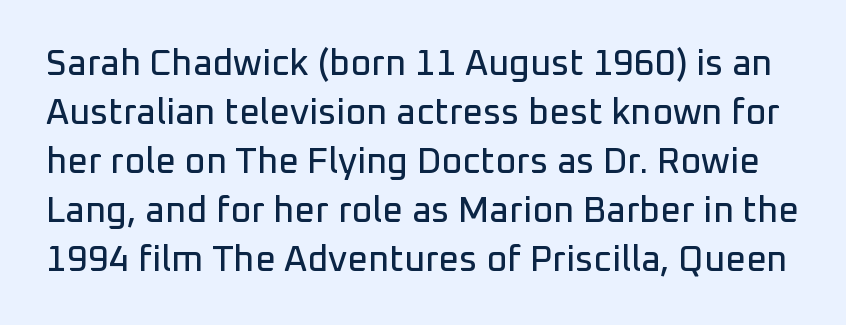
{"serif": "no", "italic": "no", "width": "normal", "stroke_contrast": "low", "x_height": "medium", "monospaced": "no", "underline": "no", "line_spacing": "normal", "line_spacing_ratio": 1.36, "letter_spacing": "normal", "letter_spacing_em": 0.0, "glyph_px": 36}
